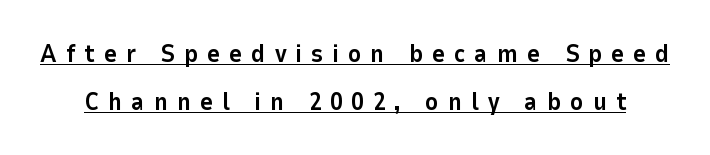
Q: Is the text bold? A: Yes.
Q: Is the text italic (slanted)? A: No, it is upright.
Q: Is the text underlined? A: Yes.
Q: Is the spacing between letters normal or unusually wide? A: Unusually wide.
Q: Is the spacing between lines tight, normal or loose? A: Loose.
